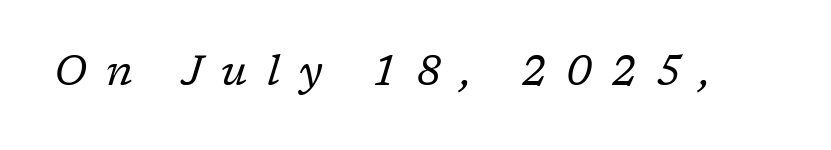
{"serif": "yes", "italic": "yes", "lean": "right", "slant_degrees": 17, "bold": "no", "weight": "regular", "width": "normal", "stroke_contrast": "low", "x_height": "medium", "monospaced": "no", "underline": "no", "letter_spacing": "wide", "letter_spacing_em": 0.47, "glyph_px": 41}
